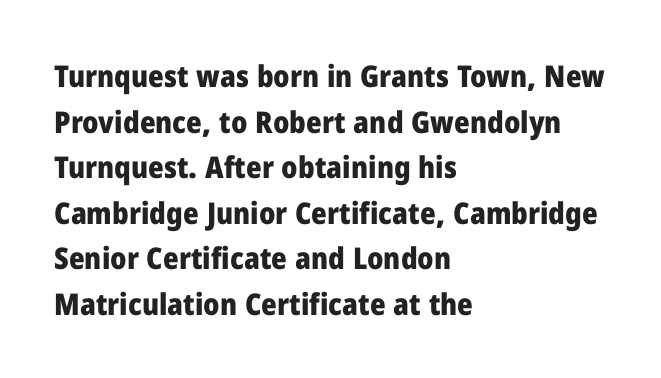
Q: Is the text bold? A: Yes.
Q: Is the text italic (slanted)? A: No, it is upright.
Q: Is the typeface a serif or a sans-serif typeface? A: Sans-serif.
Q: Is the text underlined? A: No.
Q: How is the paragraph aligned? A: Left-aligned.
Q: Is the spacing between letters normal or unusually wide? A: Normal.
Q: Is the spacing between lines tight, normal or loose? A: Normal.
Q: Width (condensed, normal, or wide)? A: Normal.
Q: Stroke contrast? A: Low.
Q: x-height? A: Medium.
Q: Monospaced? A: No.
